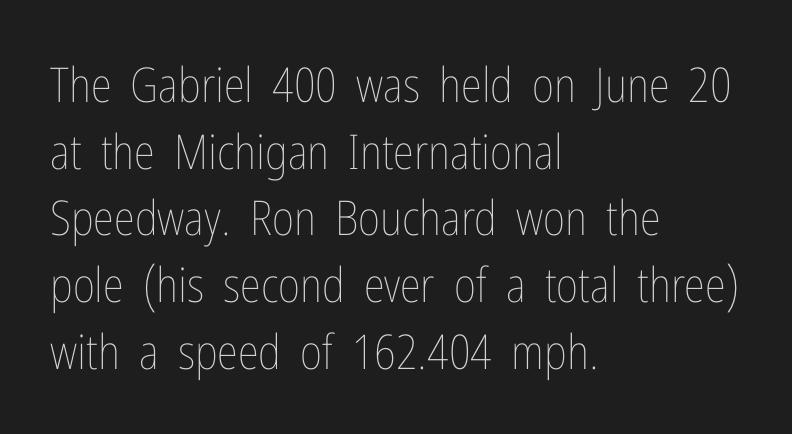
Q: Is the text bold? A: No.
Q: Is the text italic (slanted)? A: No, it is upright.
Q: Is the text underlined? A: No.
Q: How is the paragraph aligned? A: Left-aligned.
Q: Is the spacing between letters normal or unusually wide? A: Normal.
Q: Is the spacing between lines tight, normal or loose? A: Normal.
Q: Width (condensed, normal, or wide)? A: Condensed.
Q: Stroke contrast? A: Low.
Q: x-height? A: Medium.
Q: Monospaced? A: No.
